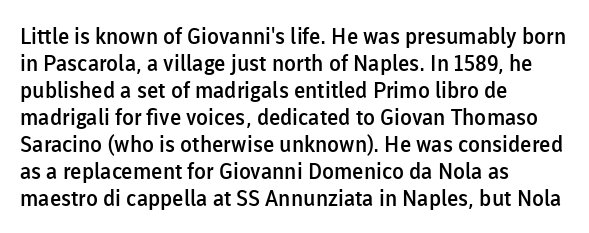
{"italic": "no", "bold": "semi", "underline": "no", "align": "left", "line_spacing_ratio": 1.23, "letter_spacing": "normal", "letter_spacing_em": 0.0, "glyph_px": 22}
